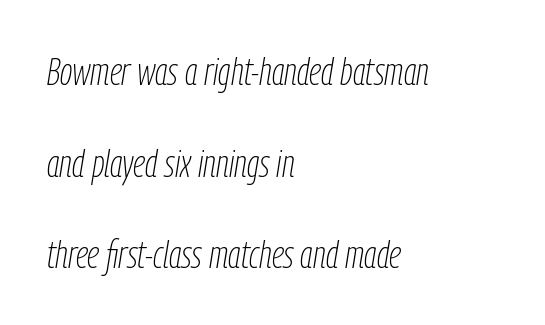
Q: Is the text bold? A: No.
Q: Is the text italic (slanted)? A: Yes, it leans right by about 9 degrees.
Q: Is the text underlined? A: No.
Q: How is the paragraph aligned? A: Left-aligned.
Q: Is the spacing between letters normal or unusually wide? A: Normal.
Q: Is the spacing between lines tight, normal or loose? A: Loose.
Q: Width (condensed, normal, or wide)? A: Condensed.
Q: Stroke contrast? A: Low.
Q: x-height? A: Medium.
Q: Monospaced? A: No.
